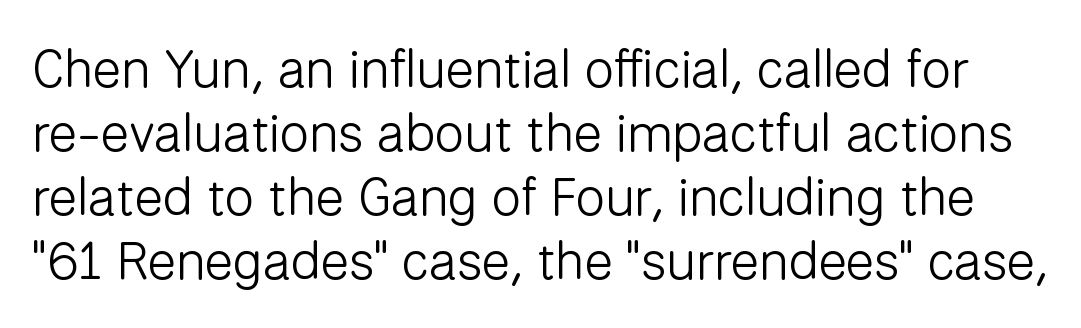
The passage shown is typed in a proportional face where columns would drift. The designer went with a sans here, leaving each stem footless. How are the letters spaced? Ordinarily, with no added tracking. The letters look calm and open, with moderate or lighter stems. Nobody drew a line under any word here. The letters stand straight up with perfectly vertical stems.
